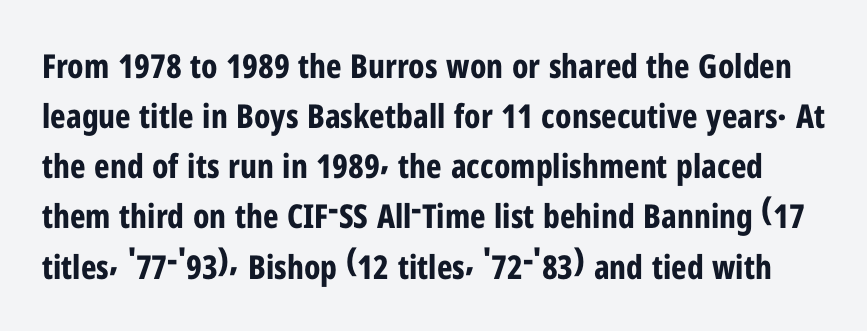
The image shows 33 px bold, condensed sans-serif type, upright; set normal line spacing (1.52x), normal letter spacing, not underlined; low stroke contrast and a medium x-height.
